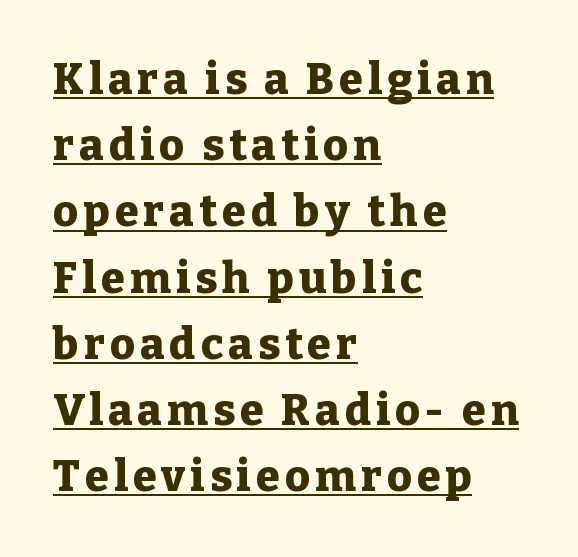
{"serif": "yes", "italic": "no", "bold": "yes", "weight": "heavy", "width": "normal", "stroke_contrast": "low", "x_height": "medium", "monospaced": "no", "underline": "yes", "align": "left", "line_spacing": "normal", "line_spacing_ratio": 1.54, "glyph_px": 43}
